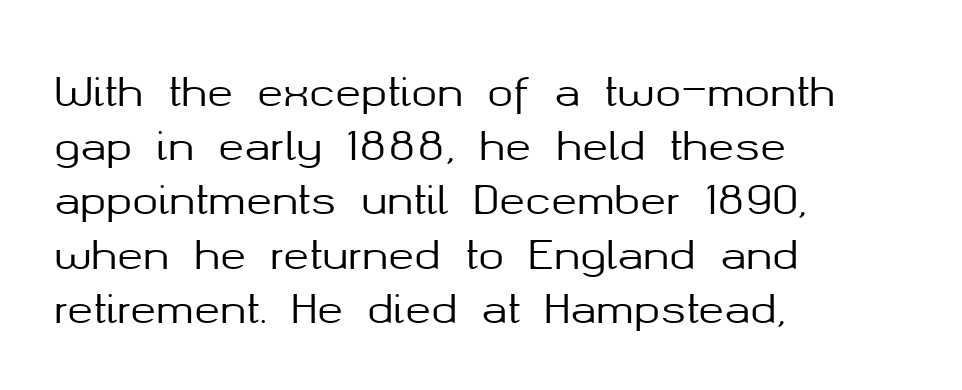
Nope, no serifs anywhere on these letters. The rows are spaced the way most documents space them. Varying glyph widths throughout — classic text-font behaviour. Only glyphs here, with clear space below each row. Standard letterfit; no display-style spreading of the glyphs.
